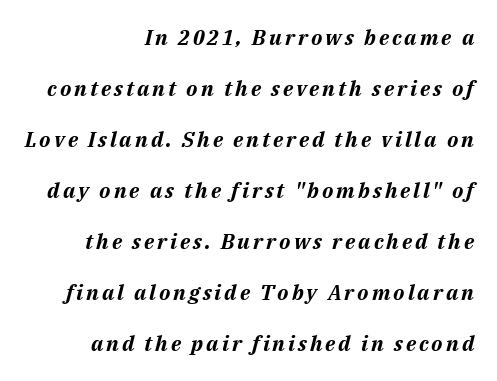
Q: Is the text bold? A: Yes.
Q: Is the text italic (slanted)? A: Yes, it leans right by about 14 degrees.
Q: Is the text underlined? A: No.
Q: How is the paragraph aligned? A: Right-aligned.
Q: Is the spacing between lines tight, normal or loose? A: Loose.
